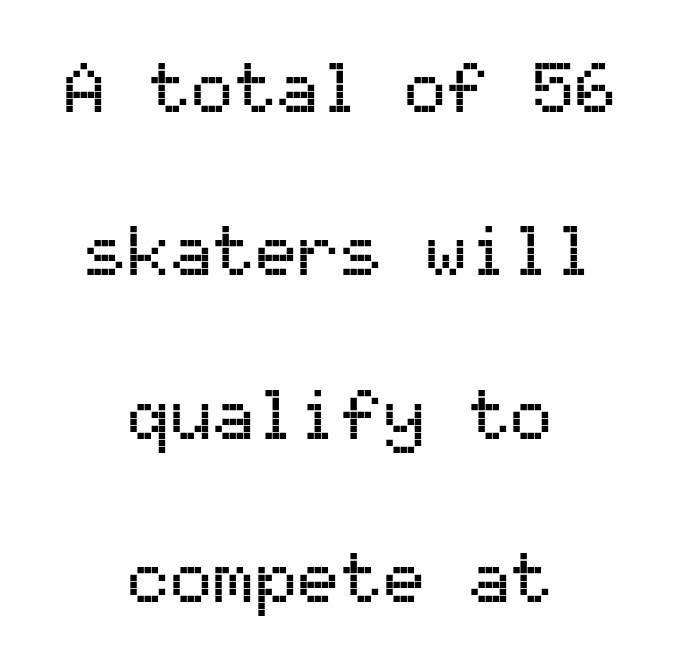
{"serif": "no", "italic": "no", "width": "normal", "stroke_contrast": "medium", "x_height": "medium", "monospaced": "yes", "underline": "no", "align": "center", "line_spacing": "loose", "line_spacing_ratio": 2.3, "letter_spacing": "normal", "letter_spacing_em": 0.0, "glyph_px": 71}
